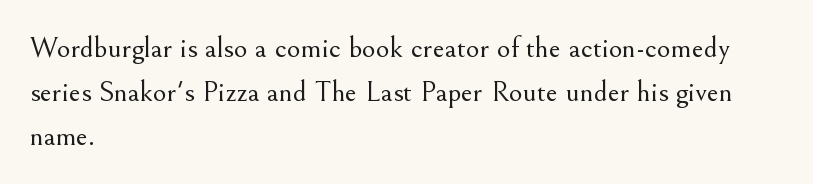
{"serif": "yes", "italic": "no", "bold": "no", "weight": "light", "width": "normal", "stroke_contrast": "medium", "x_height": "small", "monospaced": "no", "underline": "no", "align": "left", "line_spacing": "normal", "line_spacing_ratio": 1.46, "letter_spacing": "normal", "letter_spacing_em": 0.0, "glyph_px": 30}
